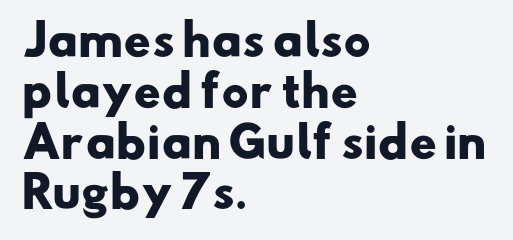
The sample has been set heavy, in full bold. Character widths vary here, with narrow letters taking less room than wide ones. Letterform terminals end flat and unadorned throughout the passage. Beneath every word, the page is bare. The typesetter chose a ragged-right arrangement here. Words appear dense and cohesive because spacing is normal.
